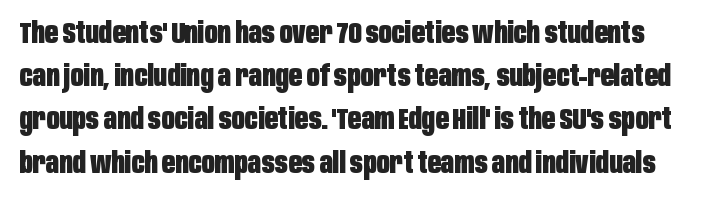
{"serif": "no", "italic": "no", "bold": "yes", "weight": "heavy", "width": "condensed", "stroke_contrast": "low", "x_height": "large", "monospaced": "no", "underline": "no", "line_spacing": "normal", "line_spacing_ratio": 1.49, "letter_spacing": "normal", "letter_spacing_em": 0.0, "glyph_px": 29}
